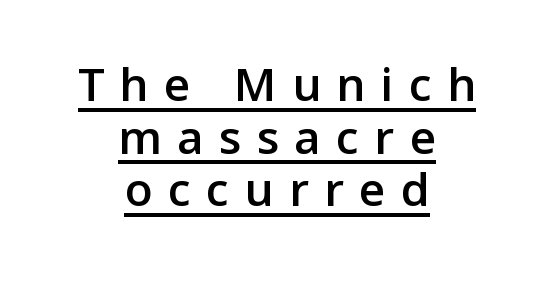
The passage shown has open, widely tracked lettering throughout. Regarding serifs, this sample does without them. The lines are packed closely together with very little leading. The lines are quadded center. A typographer would call this underscored text.
